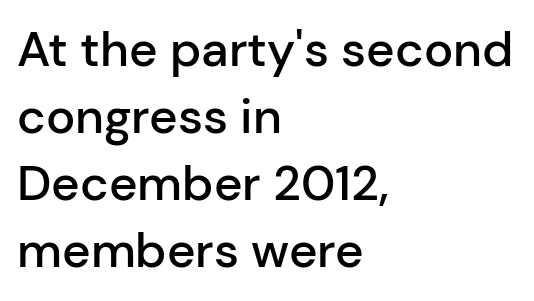
Q: Is the text bold? A: Semi-bold.
Q: Is the text italic (slanted)? A: No, it is upright.
Q: Is the typeface a serif or a sans-serif typeface? A: Sans-serif.
Q: Is the text underlined? A: No.
Q: How is the paragraph aligned? A: Left-aligned.
Q: Is the spacing between letters normal or unusually wide? A: Normal.
Q: Is the spacing between lines tight, normal or loose? A: Normal.
Q: Width (condensed, normal, or wide)? A: Normal.
Q: Stroke contrast? A: Low.
Q: x-height? A: Medium.
Q: Monospaced? A: No.
